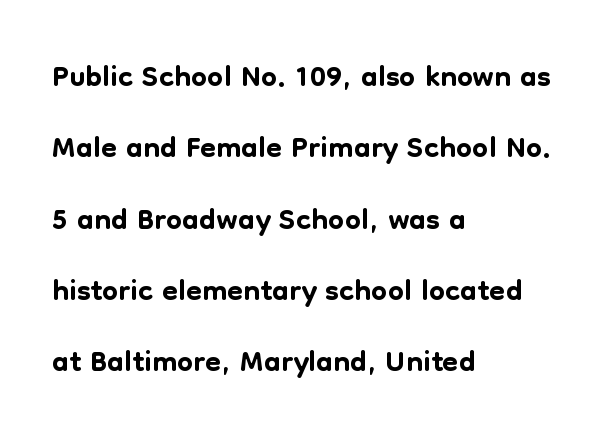
The image shows 46 px sans-serif type, upright; set left-aligned, normal line spacing (1.55x), normal letter spacing, not underlined; low stroke contrast and a medium x-height.
